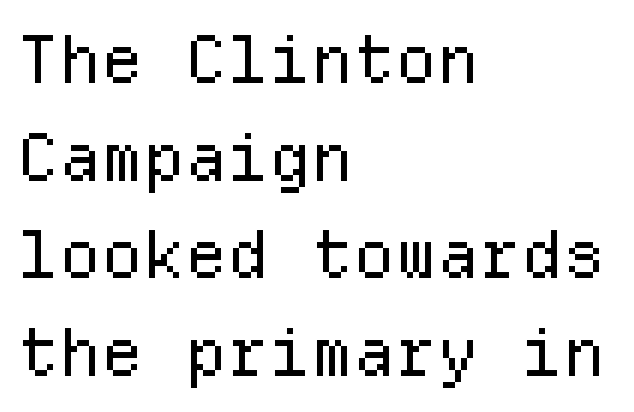
The image shows 66 px regular-weight sans-serif type, upright, monospaced; set left-aligned, normal line spacing (1.48x), normal letter spacing, not underlined; low stroke contrast and a medium x-height.
